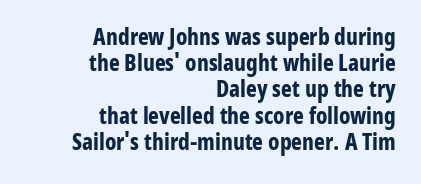
{"italic": "no", "bold": "yes", "underline": "no", "align": "right", "line_spacing": "tight", "line_spacing_ratio": 1.14, "letter_spacing": "normal", "letter_spacing_em": 0.0, "glyph_px": 23}
